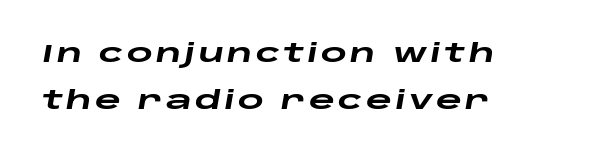
{"italic": "yes", "lean": "right", "slant_degrees": 10, "bold": "yes", "underline": "no", "align": "left", "line_spacing_ratio": 1.89, "glyph_px": 25}
